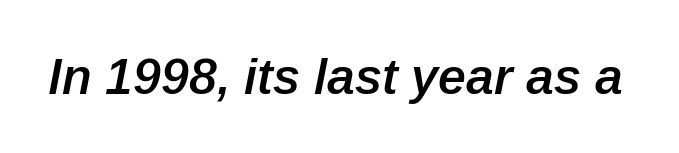
{"italic": "yes", "lean": "right", "slant_degrees": 12, "bold": "semi", "weight": "semibold", "width": "normal", "stroke_contrast": "low", "x_height": "medium", "monospaced": "no", "underline": "no", "letter_spacing": "normal", "letter_spacing_em": 0.0, "glyph_px": 50}
